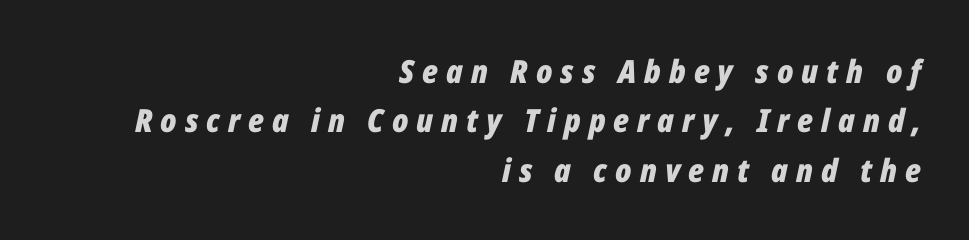
Words appear elongated and porous because spacing is wide. Beneath every word, the page is bare. You could not count columns in this text — the font is proportionally spaced. The typesetter chose a ragged-left arrangement here.
